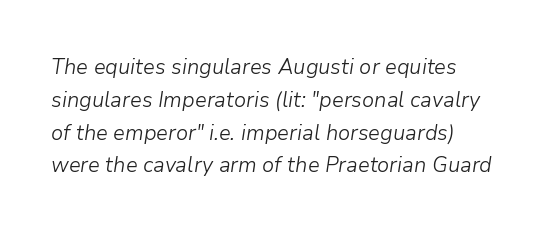
Underline: absent. The vertical gap from one line to the next is medium. Compared with typical body copy, the letter spacing here is the same. Slanted lettering throughout. The letterforms sit at book weight or below.
